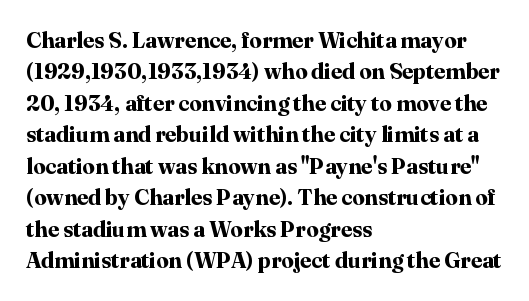
The vertical gap from one line to the next is medium. Bold? Absolutely — the strokes are thick and heavy. Plain, unruled lines of type. The ragged edge is on the right, which tells us the setting is flush left.
